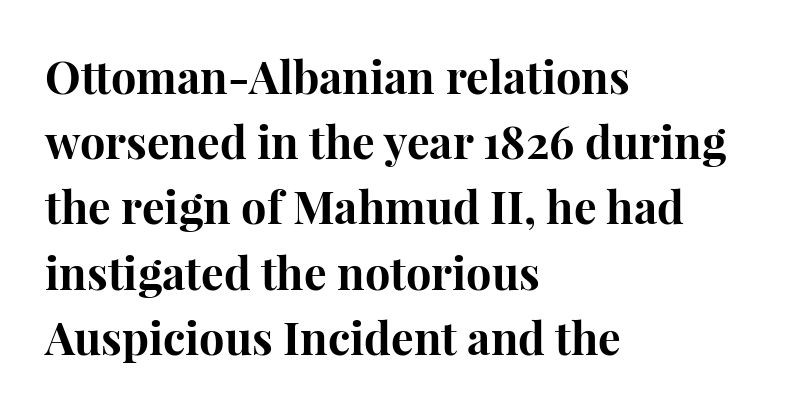
The image shows 45 px bold serif type, upright; set left-aligned, normal line spacing (1.45x), normal letter spacing, not underlined; high stroke contrast and a medium x-height.
